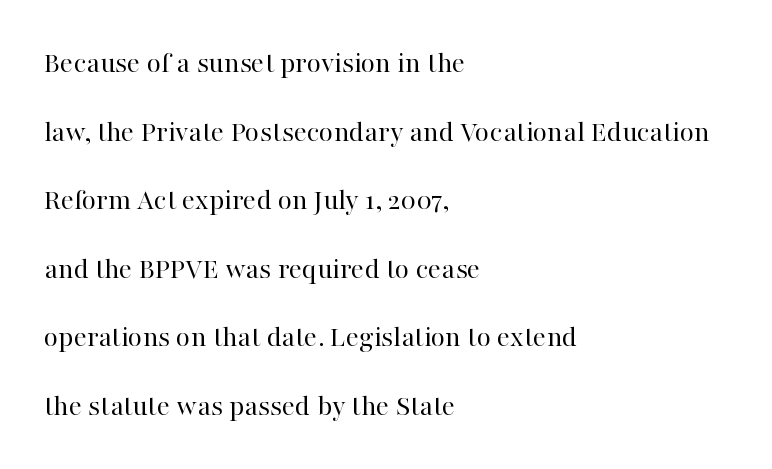
The zone under the glyphs is completely vacant. Observe the ordinary spacing: letters are neighbours, not strangers. Small tapered or slab feet sit at the stroke ends, so this counts as serif. The lines are spread far apart with generous leading. Proportional: the letters do not fall into vertical columns. The font's upright variant was chosen for this text.
